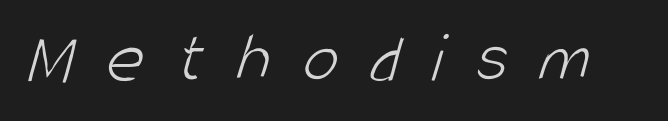
{"serif": "no", "bold": "no", "weight": "light", "width": "condensed", "stroke_contrast": "low", "x_height": "large", "monospaced": "no", "underline": "no", "letter_spacing": "wide", "letter_spacing_em": 0.45, "glyph_px": 72}
